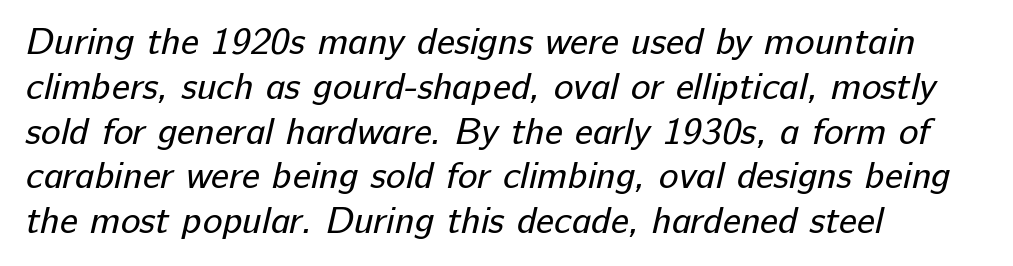
Q: Is the text bold? A: No.
Q: Is the typeface a serif or a sans-serif typeface? A: Sans-serif.
Q: Is the text underlined? A: No.
Q: How is the paragraph aligned? A: Left-aligned.
Q: Is the spacing between letters normal or unusually wide? A: Normal.
Q: Width (condensed, normal, or wide)? A: Normal.
Q: Stroke contrast? A: Low.
Q: x-height? A: Medium.
Q: Monospaced? A: No.
